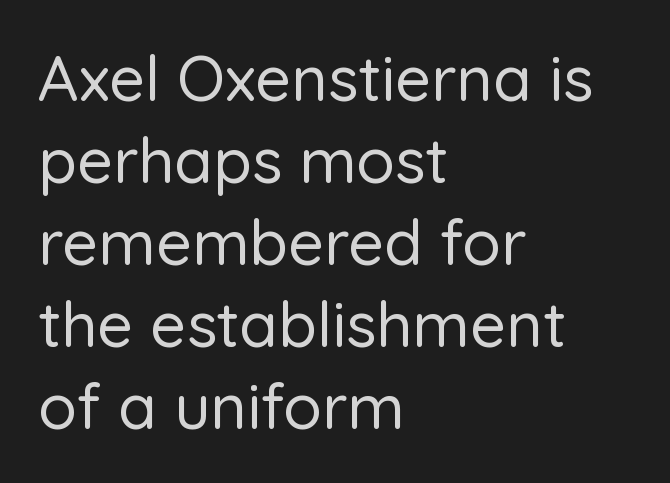
Is this a fixed-width face? No — the glyphs have proportional, varying widths. Vertical spacing — default. A roman cut, with each character standing at attention. The letterforms sit shoulder to shoulder at normal distance. Type without underlining. The letters carry no serifs — their stems end cleanly without finishing strokes.
